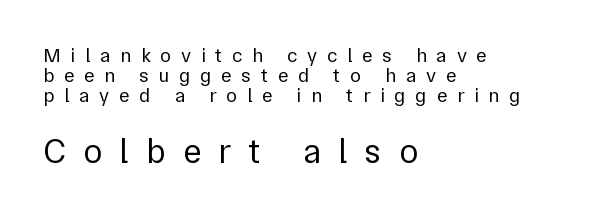
{"serif": "no", "italic": "no", "bold": "no", "weight": "regular", "width": "normal", "stroke_contrast": "low", "x_height": "medium", "monospaced": "no", "underline": "no", "align": "left", "line_spacing": "tight", "line_spacing_ratio": 0.99, "letter_spacing": "wide", "letter_spacing_em": 0.49, "larger_block": "second", "size_ratio": 1.75, "glyph_px": 35}
